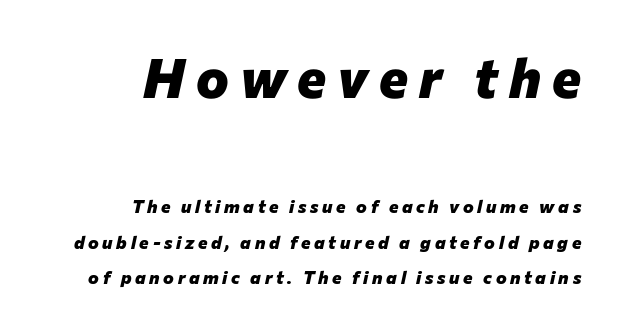
{"italic": "yes", "lean": "right", "slant_degrees": 12, "bold": "yes", "weight": "heavy", "width": "normal", "stroke_contrast": "low", "x_height": "medium", "monospaced": "no", "underline": "no", "align": "right", "line_spacing": "loose", "line_spacing_ratio": 1.97, "letter_spacing": "wide", "letter_spacing_em": 0.2, "larger_block": "first", "size_ratio": 3.06, "glyph_px": 55}
